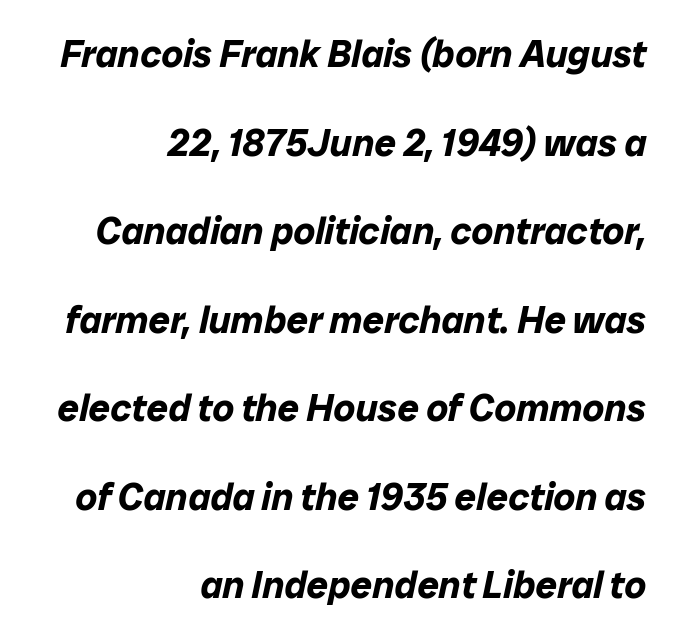
The image shows 38 px bold type, italic (leaning right); set right-aligned, loose line spacing (2.33x), normal letter spacing, not underlined; low stroke contrast and a medium x-height.
